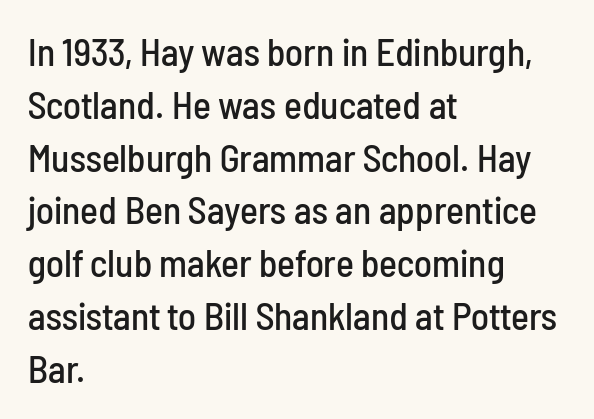
Q: Is the text italic (slanted)? A: No, it is upright.
Q: Is the typeface a serif or a sans-serif typeface? A: Sans-serif.
Q: Is the text underlined? A: No.
Q: How is the paragraph aligned? A: Left-aligned.
Q: Is the spacing between letters normal or unusually wide? A: Normal.
Q: Is the spacing between lines tight, normal or loose? A: Normal.
Q: Width (condensed, normal, or wide)? A: Condensed.
Q: Stroke contrast? A: Low.
Q: x-height? A: Medium.
Q: Monospaced? A: No.
